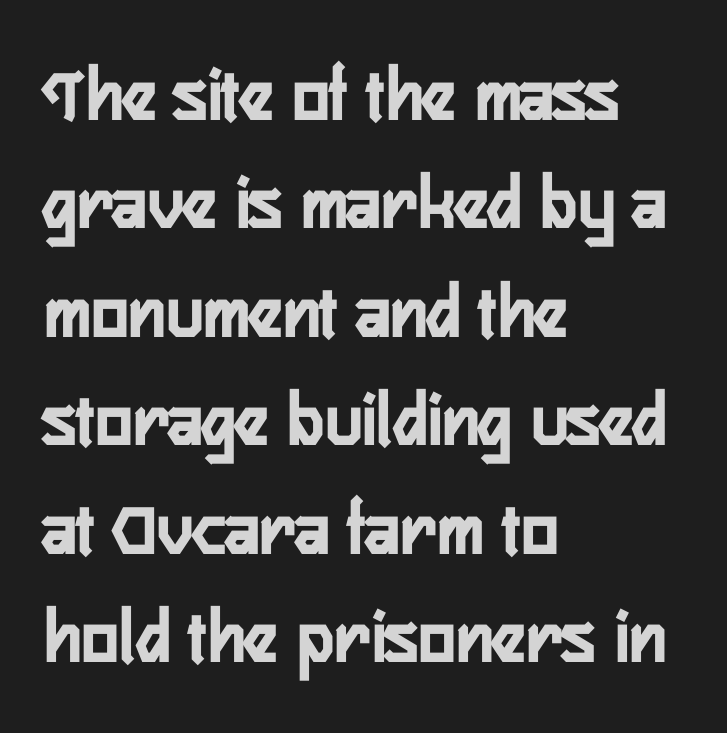
{"serif": "no", "italic": "no", "width": "condensed", "stroke_contrast": "low", "x_height": "medium", "monospaced": "no", "underline": "no", "align": "left", "line_spacing": "normal", "line_spacing_ratio": 1.39, "letter_spacing": "normal", "letter_spacing_em": 0.0, "glyph_px": 78}
